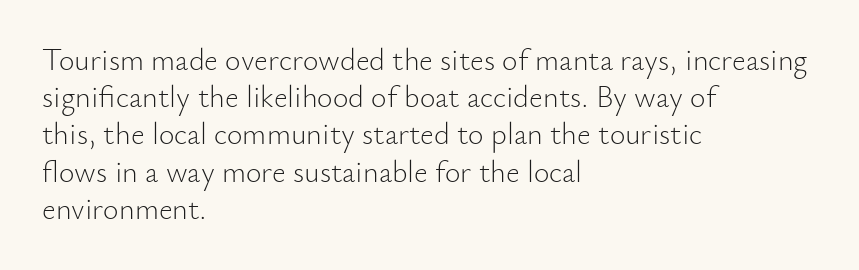
Q: Is the text bold? A: No.
Q: Is the text italic (slanted)? A: No, it is upright.
Q: Is the typeface a serif or a sans-serif typeface? A: Sans-serif.
Q: Is the text underlined? A: No.
Q: How is the paragraph aligned? A: Left-aligned.
Q: Is the spacing between letters normal or unusually wide? A: Normal.
Q: Width (condensed, normal, or wide)? A: Normal.
Q: Stroke contrast? A: Low.
Q: x-height? A: Small.
Q: Monospaced? A: No.
